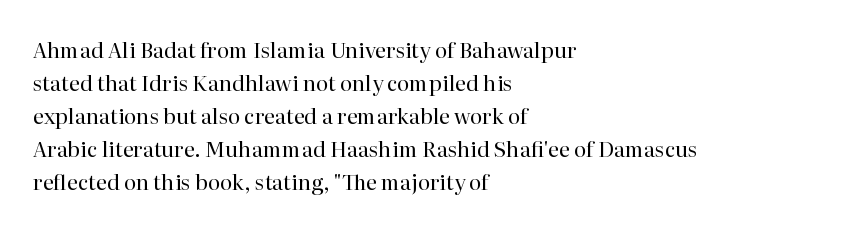
The image shows 21 px text type, upright; set left-aligned, normal line spacing (1.57x), normal letter spacing, not underlined.
